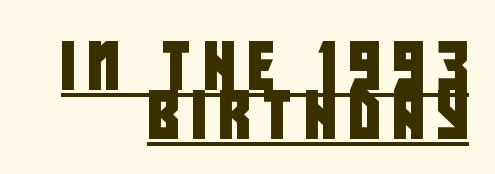
The image shows 48 px condensed sans-serif type; set right-aligned, tight line spacing (1.02x), unusually wide letter spacing (+0.27 em), underlined; low stroke contrast and a large x-height.
